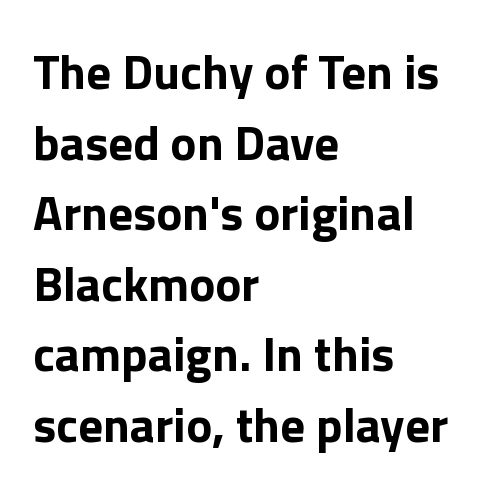
Q: Is the text bold? A: Yes.
Q: Is the text italic (slanted)? A: No, it is upright.
Q: Is the typeface a serif or a sans-serif typeface? A: Sans-serif.
Q: Is the text underlined? A: No.
Q: How is the paragraph aligned? A: Left-aligned.
Q: Is the spacing between letters normal or unusually wide? A: Normal.
Q: Is the spacing between lines tight, normal or loose? A: Normal.
Q: Width (condensed, normal, or wide)? A: Normal.
Q: Stroke contrast? A: Low.
Q: x-height? A: Medium.
Q: Monospaced? A: No.
